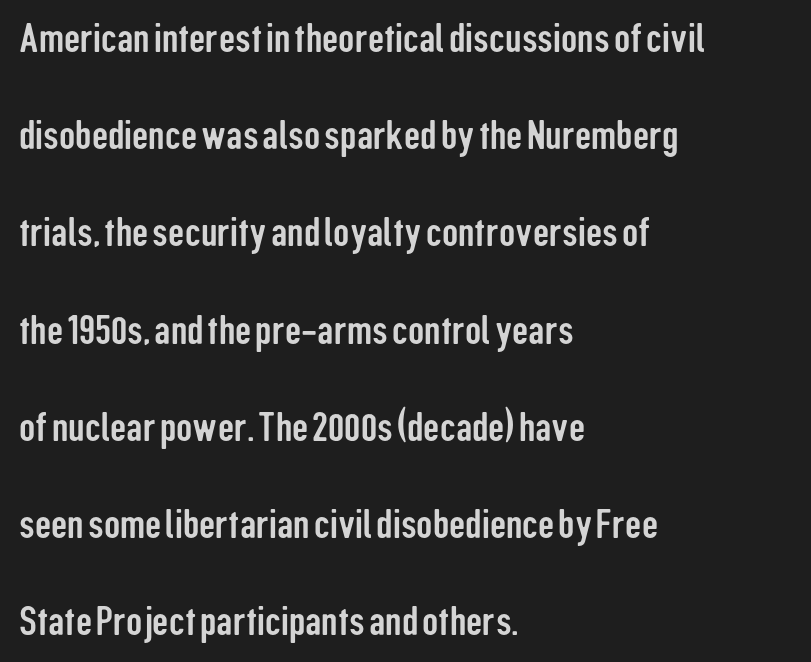
{"serif": "no", "italic": "no", "width": "condensed", "stroke_contrast": "low", "x_height": "medium", "monospaced": "no", "underline": "no", "align": "left", "line_spacing": "loose", "line_spacing_ratio": 2.43, "letter_spacing": "normal", "letter_spacing_em": 0.0, "glyph_px": 40}
